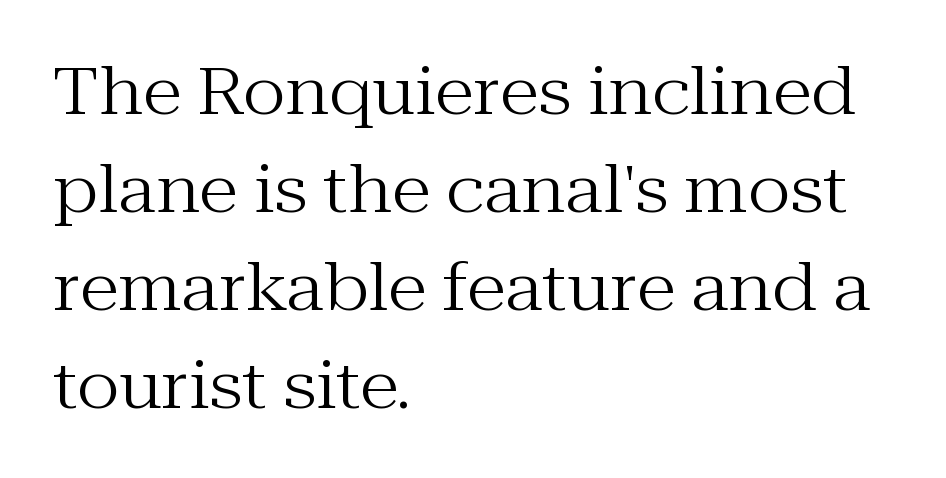
{"serif": "yes", "italic": "no", "bold": "no", "weight": "regular", "width": "normal", "stroke_contrast": "medium", "x_height": "medium", "monospaced": "no", "underline": "no", "align": "left", "line_spacing": "normal", "line_spacing_ratio": 1.51, "letter_spacing": "normal", "letter_spacing_em": 0.0, "glyph_px": 65}
